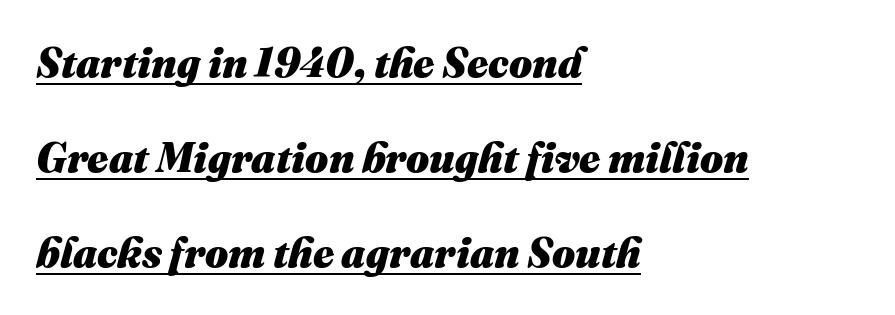
The image shows 41 px heavy type, italic (leaning right); set left-aligned, loose line spacing (2.32x), normal letter spacing, underlined; medium stroke contrast and a medium x-height.
